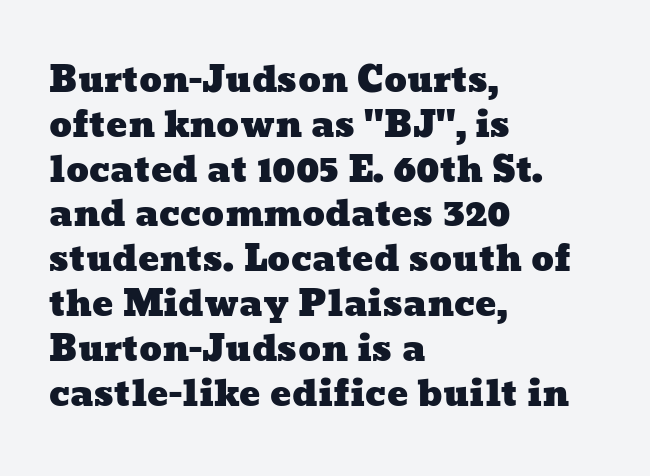
The image shows 35 px wide type; set left-aligned, normal line spacing (1.28x), normal letter spacing, not underlined; low stroke contrast and a medium x-height.
